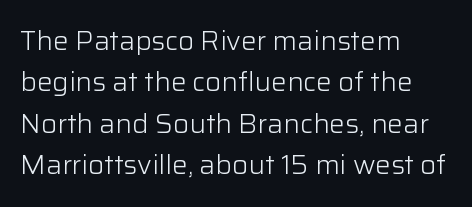
Each stroke keeps to a modest, everyday thickness or less. Whoever set this chose a conventional vertical rhythm. Caption: multi-line text, flush left, ragged right. Underlining? Definitely not there.
